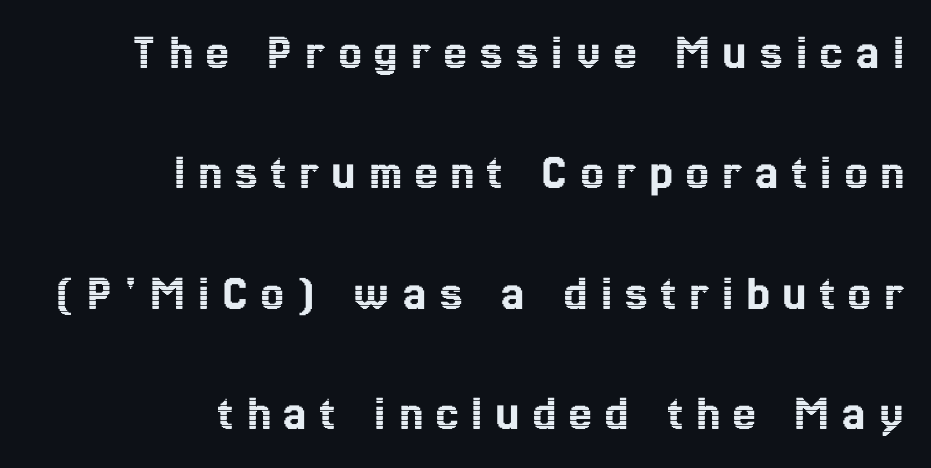
The image shows 51 px condensed type, upright; set right-aligned, loose line spacing (2.36x), unusually wide letter spacing (+0.26 em), not underlined; a medium x-height.
